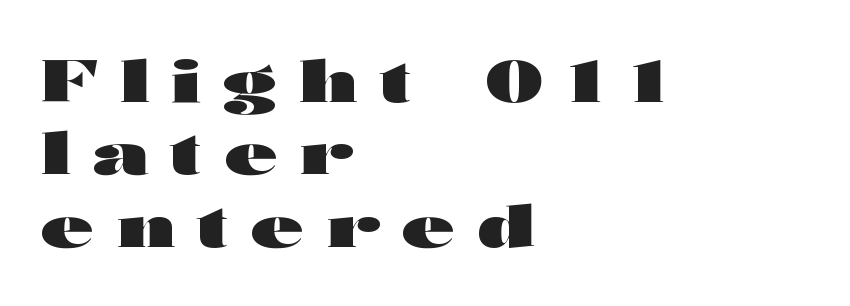
Leading matches the norm, producing a regular column. Vertical strokes here are truly vertical. I'd describe the lettering as bold — thick and assertive. Tracking here is generous; glyphs stand well apart from one another.
